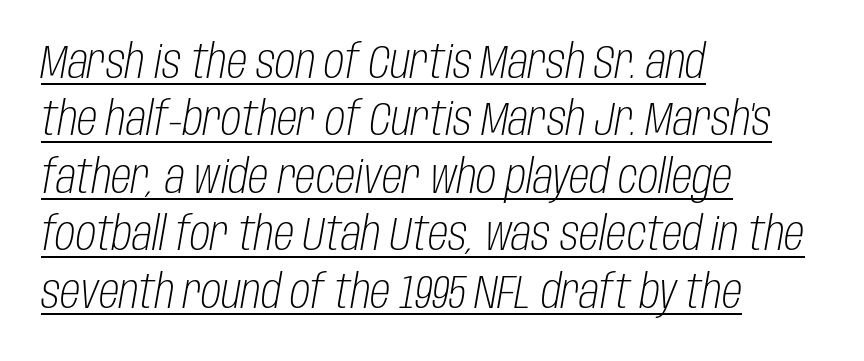
This block has exactly the height ordinary leading produces. A typesetter would call this proportional, since set widths differ per character. The lines are quadded left. The sample's only ornament is a line tracing under the words. There is no visible air inserted between adjacent glyphs. Posture: slanted.
